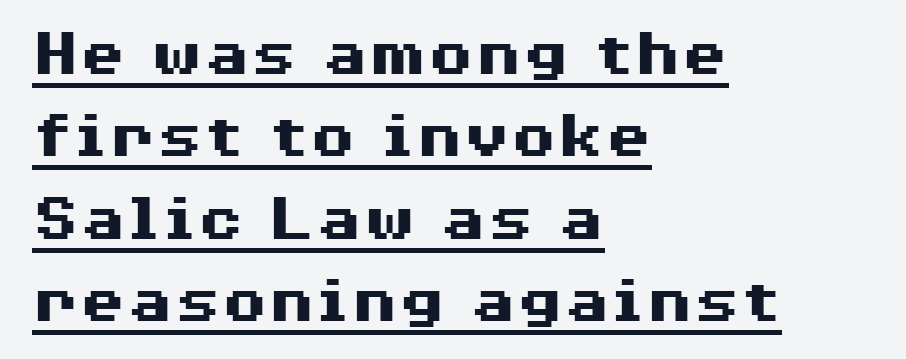
The image shows 68 px heavy, wide sans-serif type, upright; set left-aligned, line spacing 1.21x, normal letter spacing, underlined; medium stroke contrast and a medium x-height.
